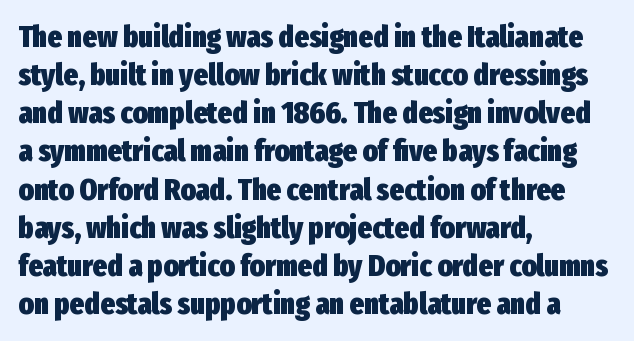
Q: Is the text bold? A: Yes.
Q: Is the text italic (slanted)? A: No, it is upright.
Q: Is the typeface a serif or a sans-serif typeface? A: Sans-serif.
Q: Is the text underlined? A: No.
Q: How is the paragraph aligned? A: Left-aligned.
Q: Is the spacing between letters normal or unusually wide? A: Normal.
Q: Width (condensed, normal, or wide)? A: Condensed.
Q: Stroke contrast? A: Low.
Q: x-height? A: Medium.
Q: Monospaced? A: No.
